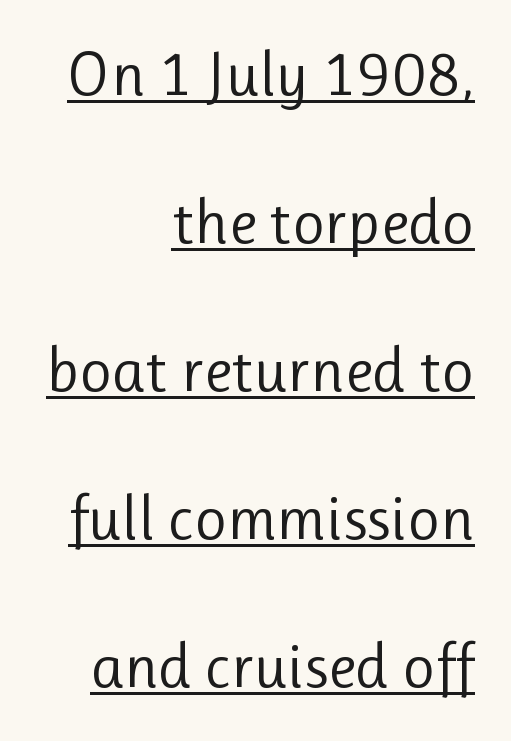
The image shows 63 px regular-weight sans-serif type, upright; set right-aligned, loose line spacing (2.35x), normal letter spacing, underlined; low stroke contrast and a medium x-height.
